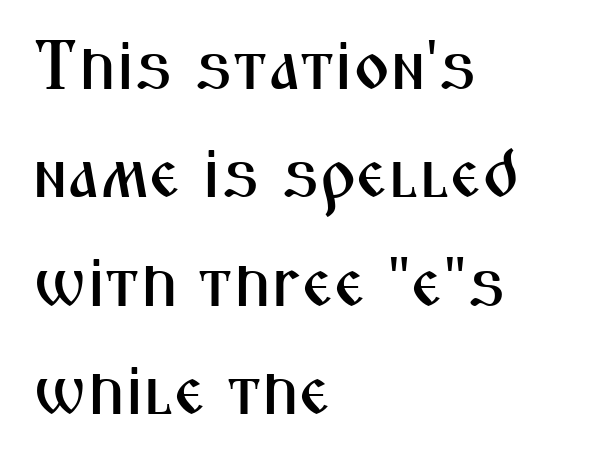
Vertically, the passage feels balanced, rows spaced as you'd expect. A sans-serif font was chosen for this passage. The specimen reads as upright at a glance. In CSS terms this would be text-align: left. The gaps between neighbouring characters are ordinary and unremarkable. Words float on clear page, feet unadorned.
